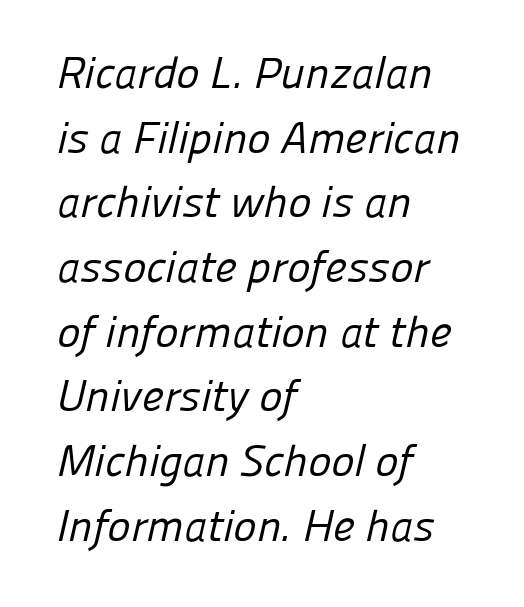
The image shows 44 px regular-weight sans-serif type; set left-aligned, normal line spacing (1.47x), normal letter spacing, not underlined; low stroke contrast and a medium x-height.
